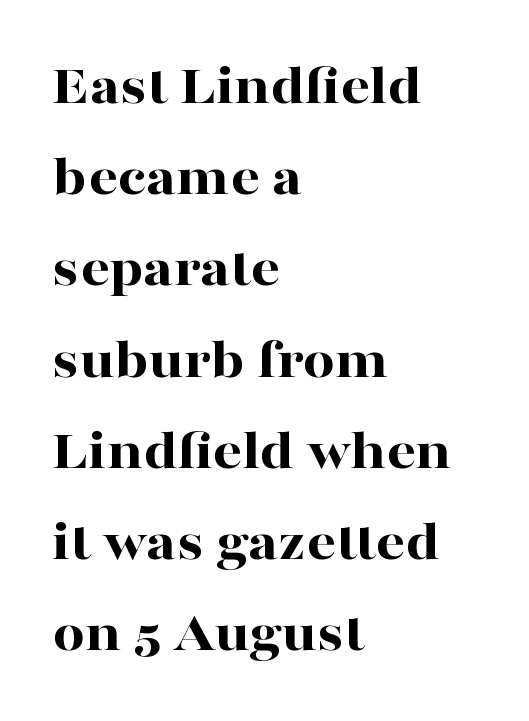
The image shows 57 px bold, wide serif type, upright; set left-aligned, normal line spacing (1.6x), normal letter spacing, not underlined; high stroke contrast and a medium x-height.
